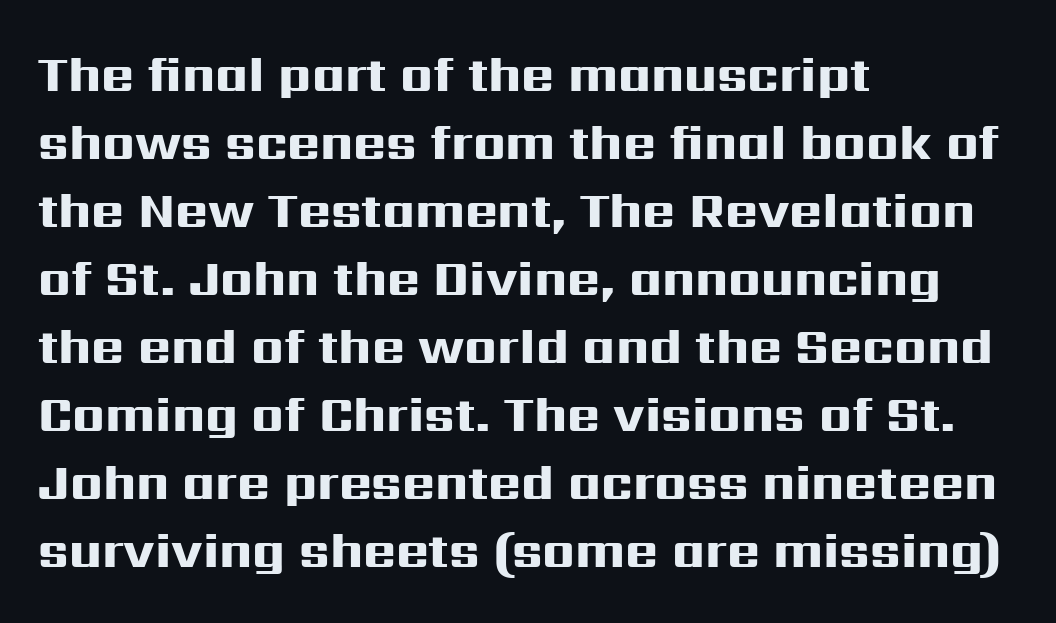
The image shows 50 px heavy, wide sans-serif type, upright; set left-aligned, normal line spacing (1.36x), normal letter spacing, not underlined; high stroke contrast and a medium x-height.
